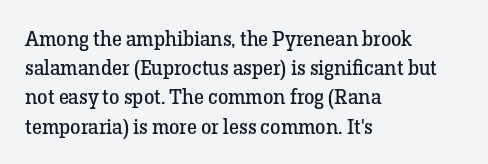
Tracking here is standard; glyphs follow each other at the usual distance. Heft: none added — not bold. These lines are set flush left with a ragged right edge. The letters stand straight up with perfectly vertical stems. Has an underline been added? It has not.
